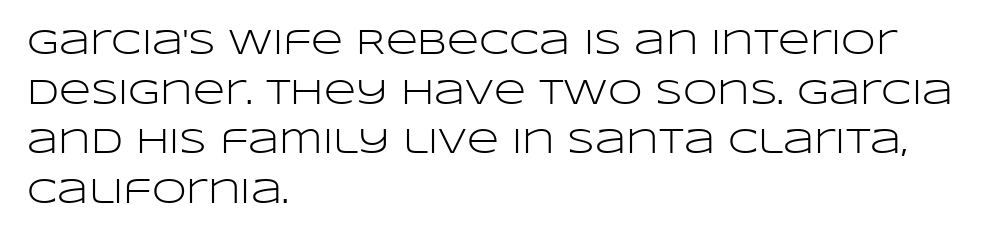
Q: Is the text bold? A: No.
Q: Is the text italic (slanted)? A: No, it is upright.
Q: Is the typeface a serif or a sans-serif typeface? A: Sans-serif.
Q: Is the text underlined? A: No.
Q: How is the paragraph aligned? A: Left-aligned.
Q: Is the spacing between letters normal or unusually wide? A: Normal.
Q: Is the spacing between lines tight, normal or loose? A: Normal.
Q: Width (condensed, normal, or wide)? A: Wide.
Q: Stroke contrast? A: Low.
Q: x-height? A: Large.
Q: Monospaced? A: No.
